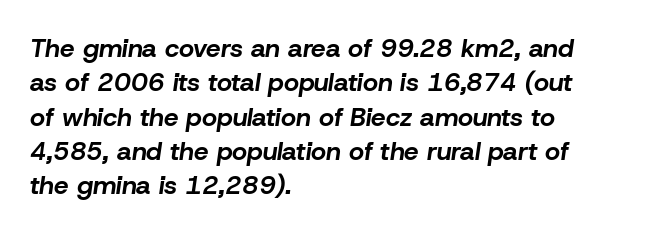
The image shows 26 px bold type, italic (leaning right); set left-aligned, normal line spacing (1.32x), normal letter spacing, not underlined.
